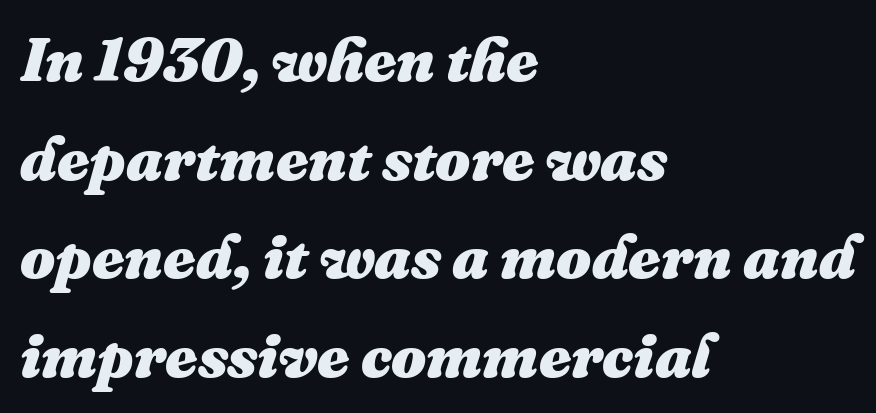
The image shows 62 px heavy type, italic (leaning right); set left-aligned, normal line spacing (1.59x), normal letter spacing, not underlined; medium stroke contrast and a medium x-height.
